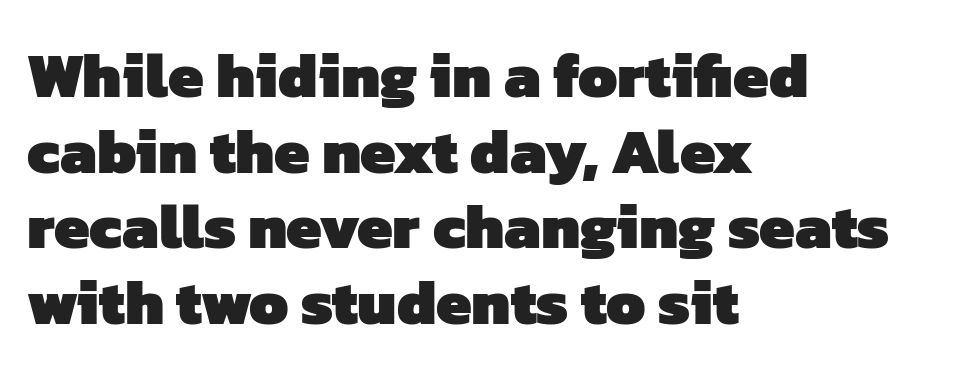
The image shows 63 px heavy sans-serif type; set left-aligned, line spacing 1.2x, normal letter spacing, not underlined; low stroke contrast and a medium x-height.
